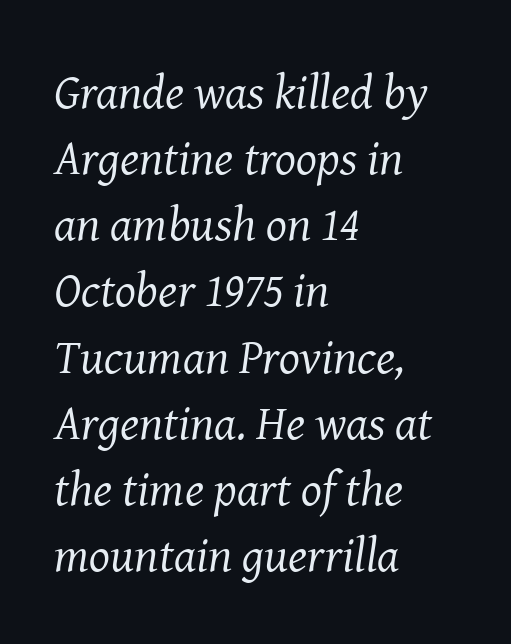
{"serif": "yes", "italic": "yes", "lean": "right", "slant_degrees": 8, "bold": "no", "weight": "regular", "width": "normal", "stroke_contrast": "medium", "x_height": "medium", "monospaced": "no", "underline": "no", "align": "left", "line_spacing": "normal", "line_spacing_ratio": 1.35, "letter_spacing": "normal", "letter_spacing_em": 0.0, "glyph_px": 49}
